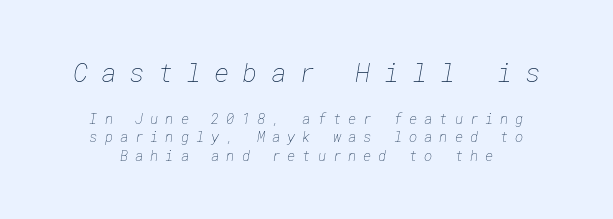
{"bold": "no", "underline": "no", "line_spacing": "normal", "line_spacing_ratio": 1.31, "letter_spacing": "wide", "letter_spacing_em": 0.5, "larger_block": "first", "size_ratio": 1.86, "glyph_px": 26}
